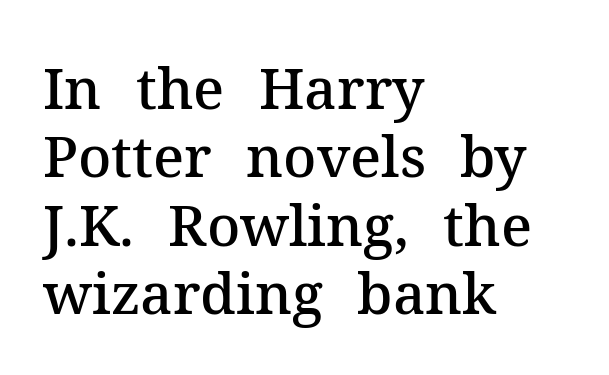
Q: Is the text bold? A: Semi-bold.
Q: Is the text italic (slanted)? A: No, it is upright.
Q: Is the typeface a serif or a sans-serif typeface? A: Serif.
Q: Is the text underlined? A: No.
Q: How is the paragraph aligned? A: Left-aligned.
Q: Is the spacing between letters normal or unusually wide? A: Normal.
Q: Width (condensed, normal, or wide)? A: Normal.
Q: Stroke contrast? A: Medium.
Q: x-height? A: Medium.
Q: Monospaced? A: No.
